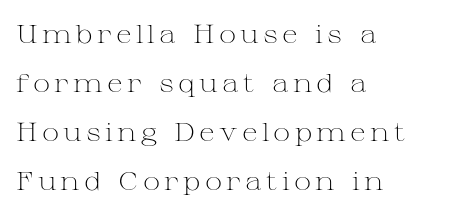
The typography opts for an upright posture over an oblique one. The words here are not underlined. Stroke thickness stays within the range of a standard reading face or lighter. Horizontally, the lines are justified to the leading edge only.
